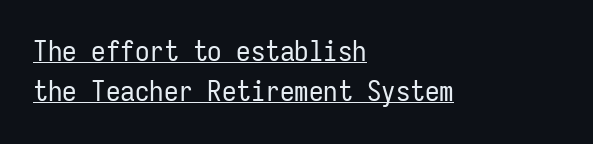
Q: Is the text bold? A: No.
Q: Is the text italic (slanted)? A: No, it is upright.
Q: Is the typeface a serif or a sans-serif typeface? A: Sans-serif.
Q: Is the text underlined? A: Yes.
Q: How is the paragraph aligned? A: Left-aligned.
Q: Is the spacing between letters normal or unusually wide? A: Normal.
Q: Is the spacing between lines tight, normal or loose? A: Normal.
Q: Width (condensed, normal, or wide)? A: Condensed.
Q: Stroke contrast? A: Low.
Q: x-height? A: Medium.
Q: Monospaced? A: Yes.
